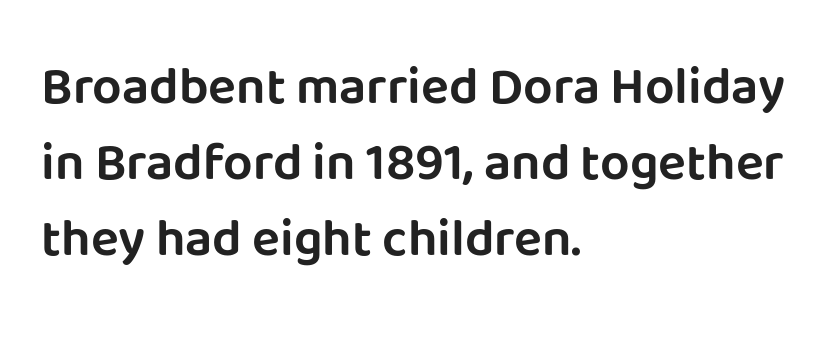
{"serif": "no", "italic": "no", "width": "normal", "stroke_contrast": "low", "x_height": "large", "monospaced": "no", "underline": "no", "align": "left", "line_spacing": "normal", "line_spacing_ratio": 1.46, "letter_spacing": "normal", "letter_spacing_em": 0.0, "glyph_px": 52}
